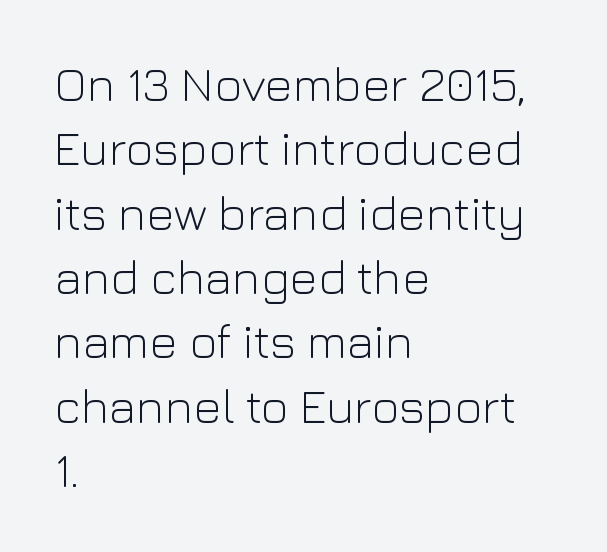
The image shows 48 px light sans-serif type, upright; set left-aligned, normal line spacing (1.34x), normal letter spacing, not underlined; low stroke contrast and a medium x-height.
